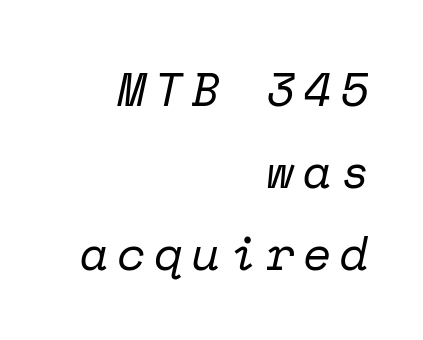
Observe the lean: these are italic letterforms. Here the designer chose a console-style face with uniform glyph widths. This rendering features lettering with no underline. The weight would be labelled regular, book, light, or lighter still.
